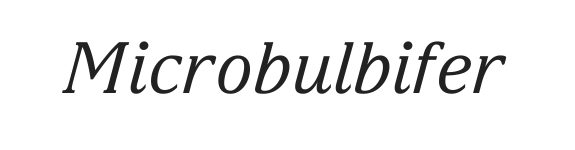
Summary of weight: not heavy and not bold. Note: serifs present on the glyphs. Think of a printed novel: that variable character pitch is what you see here. The typography opts for an oblique posture over an upright one. These lines keep a tight, regular rhythm from letter to letter.
